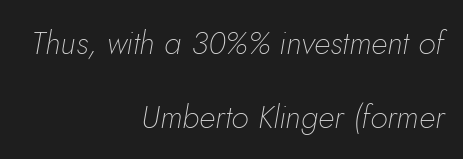
The image shows 32 px thin type, italic (leaning right); set right-aligned, loose line spacing (2.31x), normal letter spacing, not underlined; low stroke contrast and a small x-height.
